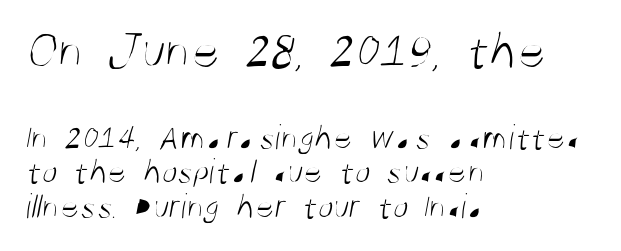
The image shows 54 px light, condensed sans-serif type; set left-aligned, tight line spacing (0.97x), normal letter spacing, not underlined; the first (top) block is 1.5x larger; medium stroke contrast and a large x-height.
